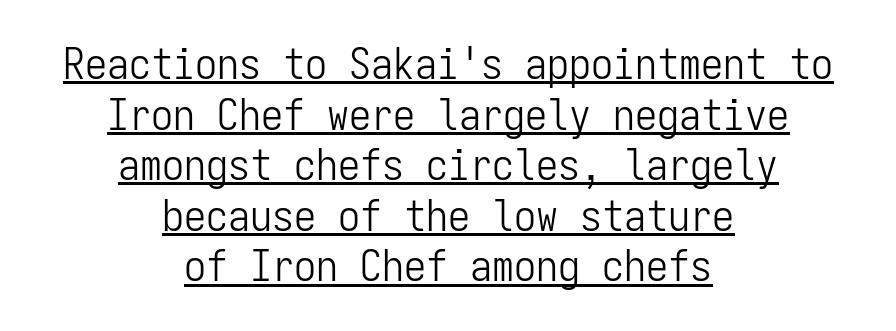
The image shows 44 px light, condensed sans-serif type, upright, monospaced; set centered, tight line spacing (1.15x), normal letter spacing, underlined; low stroke contrast and a medium x-height.
